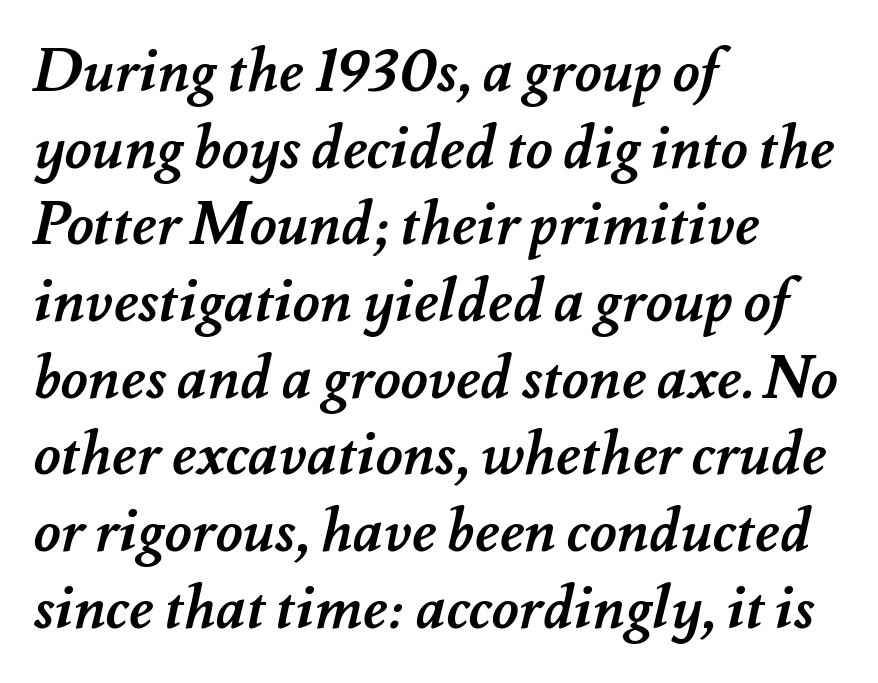
The letterforms sit shoulder to shoulder at normal distance. Is this a fixed-width face? No — the glyphs have proportional, varying widths. These lines are set flush left with a ragged right edge. Descender tails drop into unmarked territory. Vertical spacing — default. The letters are bold, with thick, heavy strokes.
